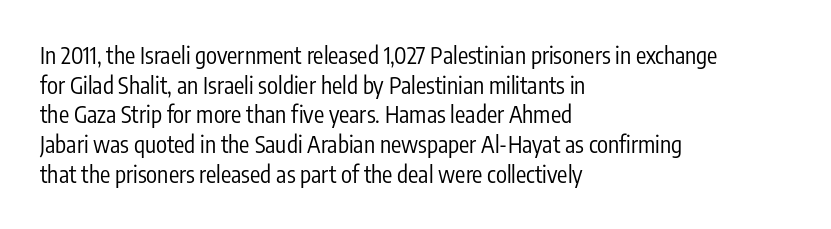
{"italic": "no", "bold": "no", "underline": "no", "align": "left", "line_spacing": "normal", "line_spacing_ratio": 1.29, "letter_spacing": "normal", "letter_spacing_em": 0.0, "glyph_px": 23}
